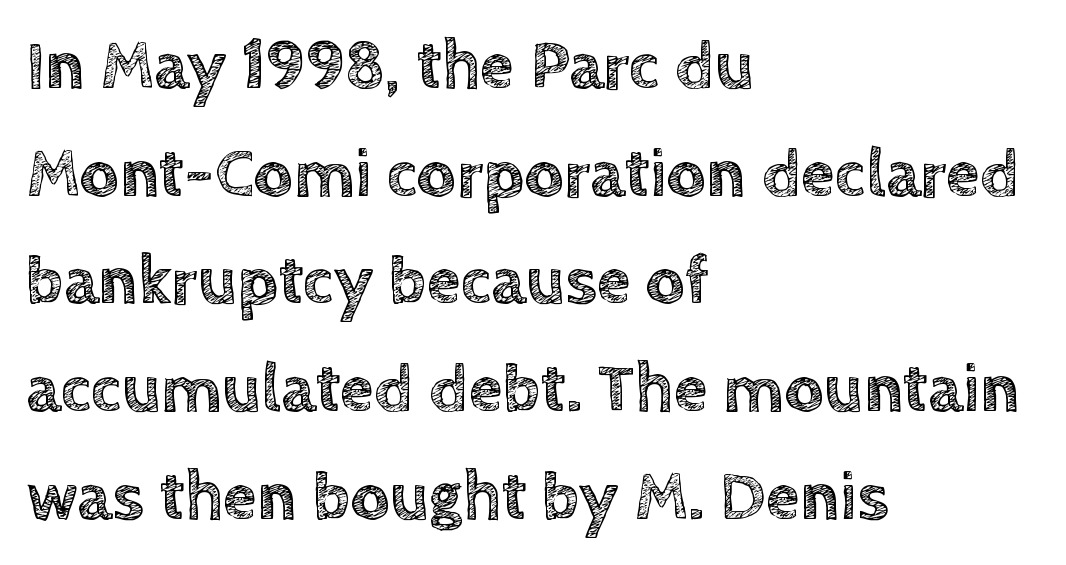
Q: Is the text italic (slanted)? A: No, it is upright.
Q: Is the text underlined? A: No.
Q: How is the paragraph aligned? A: Left-aligned.
Q: Is the spacing between letters normal or unusually wide? A: Normal.
Q: Is the spacing between lines tight, normal or loose? A: Normal.
Q: Width (condensed, normal, or wide)? A: Normal.
Q: x-height? A: Large.
Q: Monospaced? A: No.
